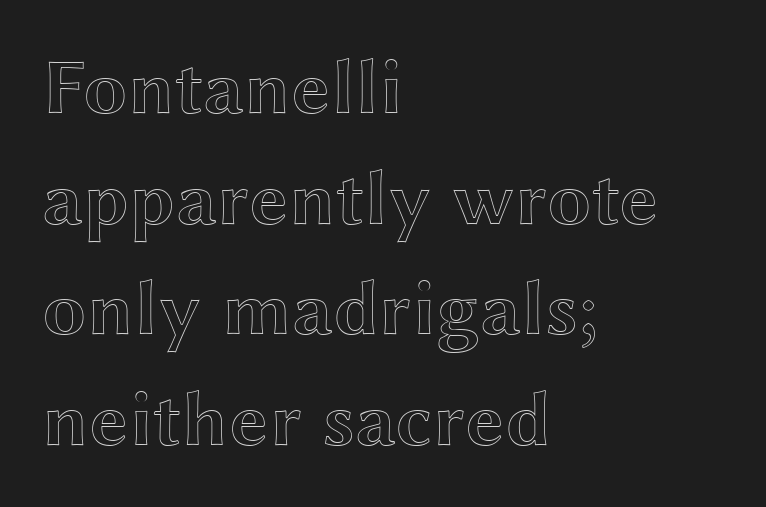
Q: Is the text italic (slanted)? A: No, it is upright.
Q: Is the text underlined? A: No.
Q: How is the paragraph aligned? A: Left-aligned.
Q: Is the spacing between letters normal or unusually wide? A: Normal.
Q: Is the spacing between lines tight, normal or loose? A: Normal.
Q: Width (condensed, normal, or wide)? A: Wide.
Q: x-height? A: Medium.
Q: Monospaced? A: No.
